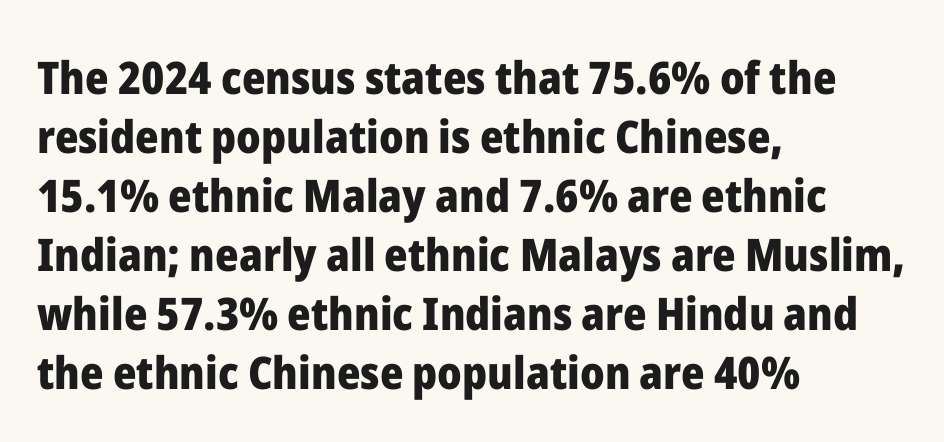
Horizontal alignment here is leftward, the default for most running prose. The passage shown is emphatically bold. This is sans-serif lettering, the kind often seen on screens and signage. Is this a fixed-width face? No — the glyphs have proportional, varying widths. How are the letters spaced? Ordinarily, with no added tracking.
